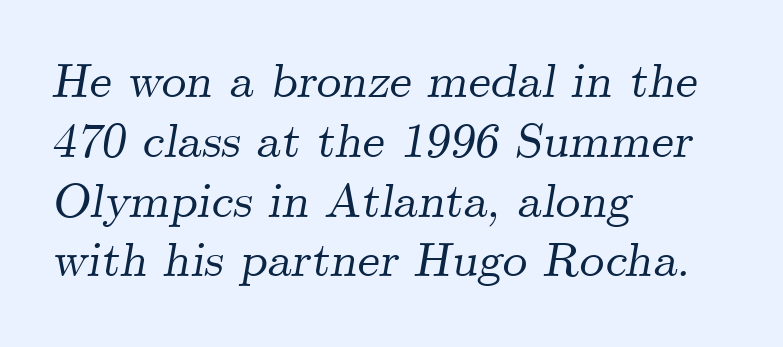
{"serif": "yes", "italic": "yes", "lean": "right", "slant_degrees": 9, "width": "normal", "stroke_contrast": "medium", "x_height": "small", "monospaced": "no", "underline": "no", "align": "left", "line_spacing_ratio": 1.22, "letter_spacing": "normal", "letter_spacing_em": 0.0, "glyph_px": 49}
